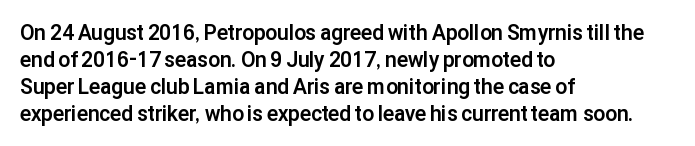
Q: Is the text bold? A: Yes.
Q: Is the text italic (slanted)? A: No, it is upright.
Q: Is the text underlined? A: No.
Q: How is the paragraph aligned? A: Left-aligned.
Q: Is the spacing between letters normal or unusually wide? A: Normal.
Q: Is the spacing between lines tight, normal or loose? A: Normal.
